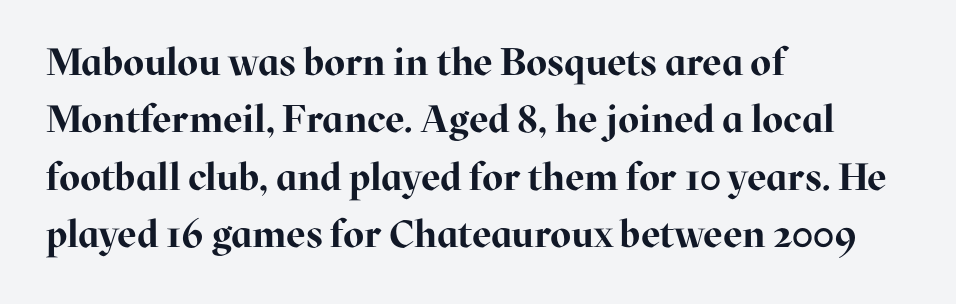
Q: Is the text bold? A: Yes.
Q: Is the text italic (slanted)? A: No, it is upright.
Q: Is the typeface a serif or a sans-serif typeface? A: Serif.
Q: Is the text underlined? A: No.
Q: How is the paragraph aligned? A: Left-aligned.
Q: Is the spacing between letters normal or unusually wide? A: Normal.
Q: Is the spacing between lines tight, normal or loose? A: Normal.
Q: Width (condensed, normal, or wide)? A: Normal.
Q: Stroke contrast? A: High.
Q: x-height? A: Medium.
Q: Monospaced? A: No.
